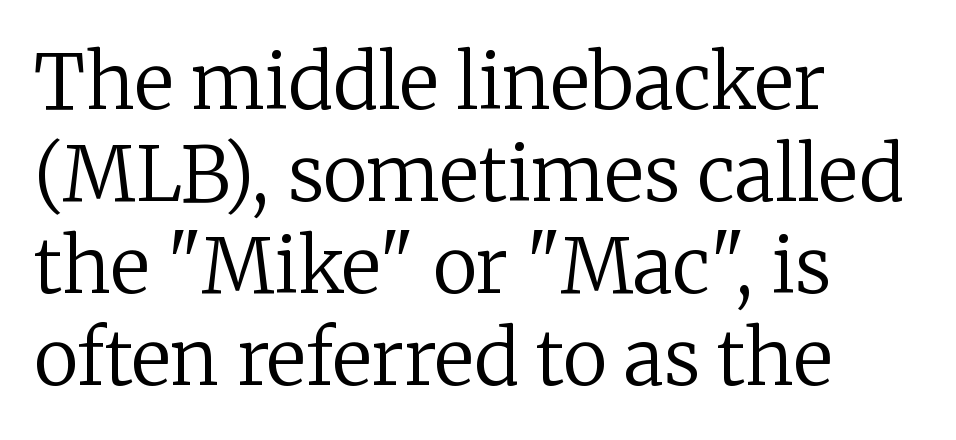
The image shows 76 px regular-weight serif type, upright; set left-aligned, line spacing 1.21x, normal letter spacing, not underlined; low stroke contrast and a medium x-height.
